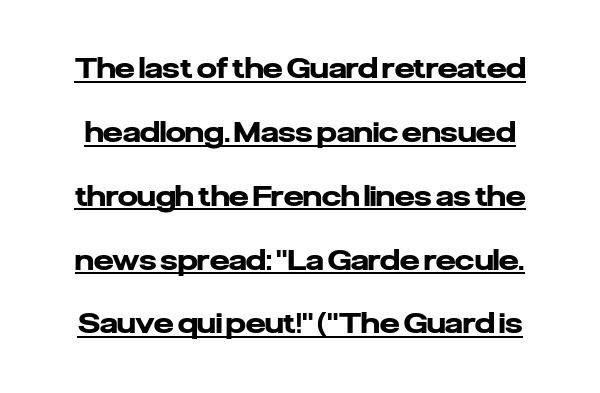
The image shows 28 px heavy sans-serif type, upright; set loose line spacing (2.28x), normal letter spacing, underlined; low stroke contrast and a medium x-height.
